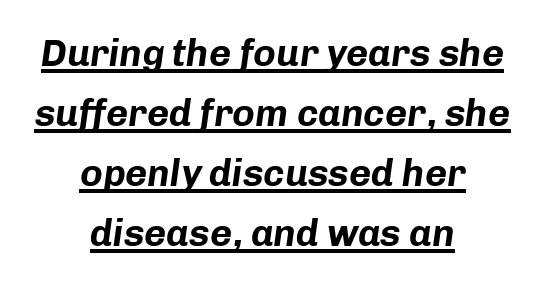
On the weight axis this lands at bold, roughly 700. Between one letter and the next there's only the usual sliver of space. The passage shown is typed in a proportional face where columns would drift. In CSS terms this would be text-align: center. Notice how a bar underscores the lettering throughout.
